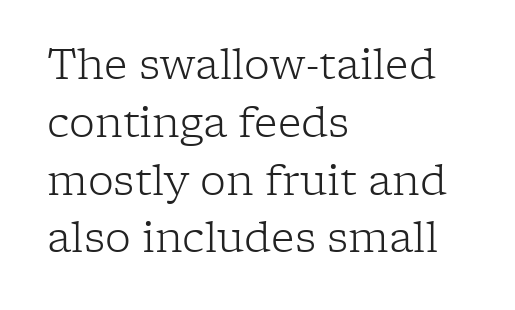
Q: Is the text bold? A: No.
Q: Is the text italic (slanted)? A: No, it is upright.
Q: Is the typeface a serif or a sans-serif typeface? A: Serif.
Q: Is the text underlined? A: No.
Q: How is the paragraph aligned? A: Left-aligned.
Q: Is the spacing between letters normal or unusually wide? A: Normal.
Q: Is the spacing between lines tight, normal or loose? A: Normal.
Q: Width (condensed, normal, or wide)? A: Normal.
Q: Stroke contrast? A: Low.
Q: x-height? A: Medium.
Q: Monospaced? A: No.
